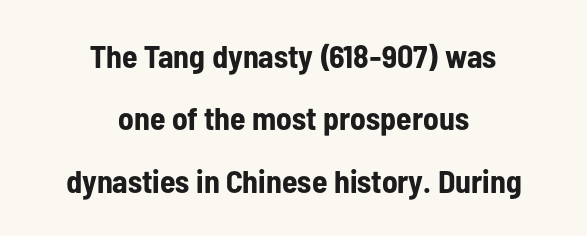
Q: Is the text bold? A: Yes.
Q: Is the text italic (slanted)? A: No, it is upright.
Q: Is the typeface a serif or a sans-serif typeface? A: Sans-serif.
Q: Is the text underlined? A: No.
Q: How is the paragraph aligned? A: Centered.
Q: Is the spacing between letters normal or unusually wide? A: Normal.
Q: Is the spacing between lines tight, normal or loose? A: Loose.
Q: Width (condensed, normal, or wide)? A: Condensed.
Q: Stroke contrast? A: Low.
Q: x-height? A: Medium.
Q: Monospaced? A: No.
